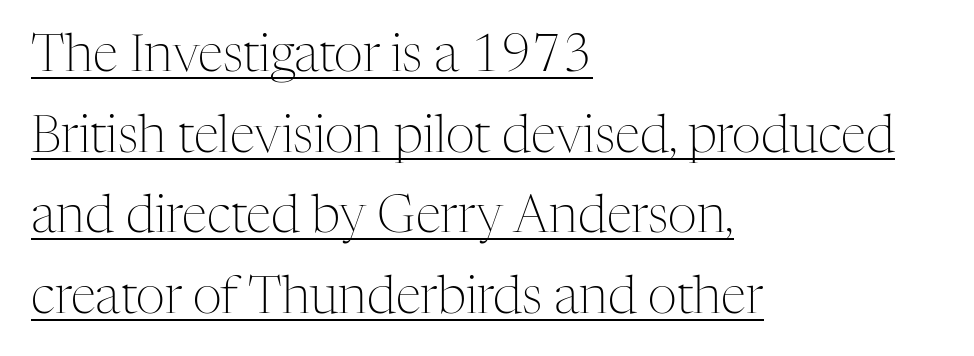
Q: Is the text bold? A: No.
Q: Is the text italic (slanted)? A: No, it is upright.
Q: Is the typeface a serif or a sans-serif typeface? A: Serif.
Q: Is the text underlined? A: Yes.
Q: How is the paragraph aligned? A: Left-aligned.
Q: Is the spacing between letters normal or unusually wide? A: Normal.
Q: Is the spacing between lines tight, normal or loose? A: Normal.
Q: Width (condensed, normal, or wide)? A: Normal.
Q: Stroke contrast? A: Medium.
Q: x-height? A: Medium.
Q: Monospaced? A: No.
